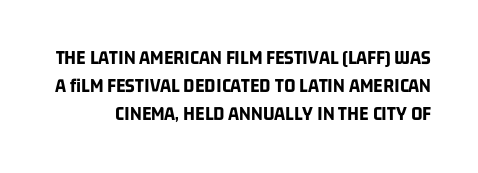
{"bold": "yes", "underline": "no", "line_spacing": "normal", "line_spacing_ratio": 1.4, "letter_spacing": "normal", "letter_spacing_em": 0.0, "glyph_px": 20}
